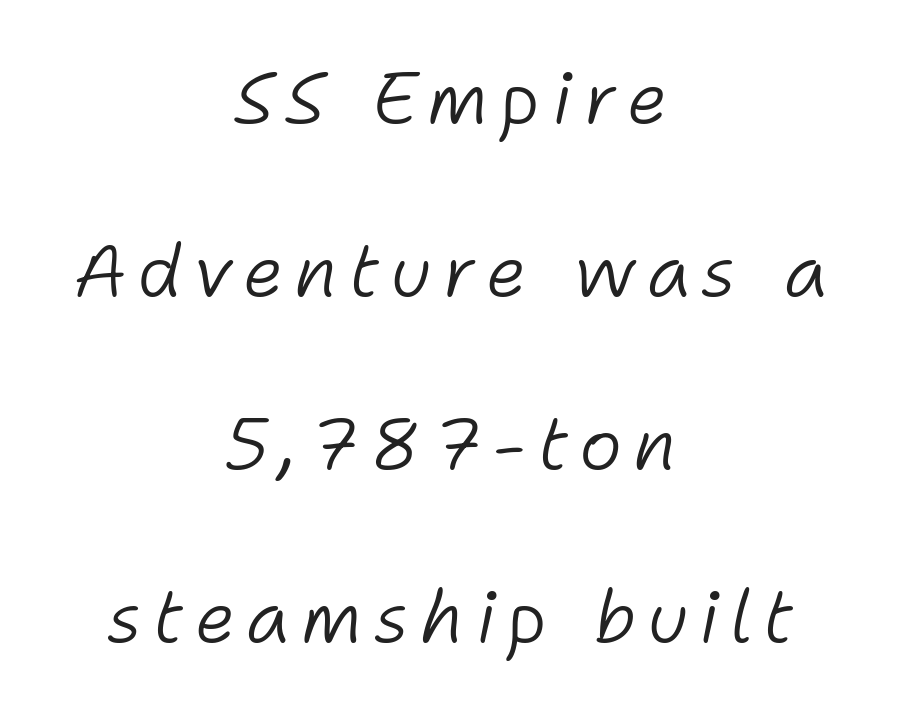
Ink coverage per letter is moderate at most. Alignment: centered. The area under the type is left untouched. This sample has the flowing, uneven cadence of proportional lettering.
